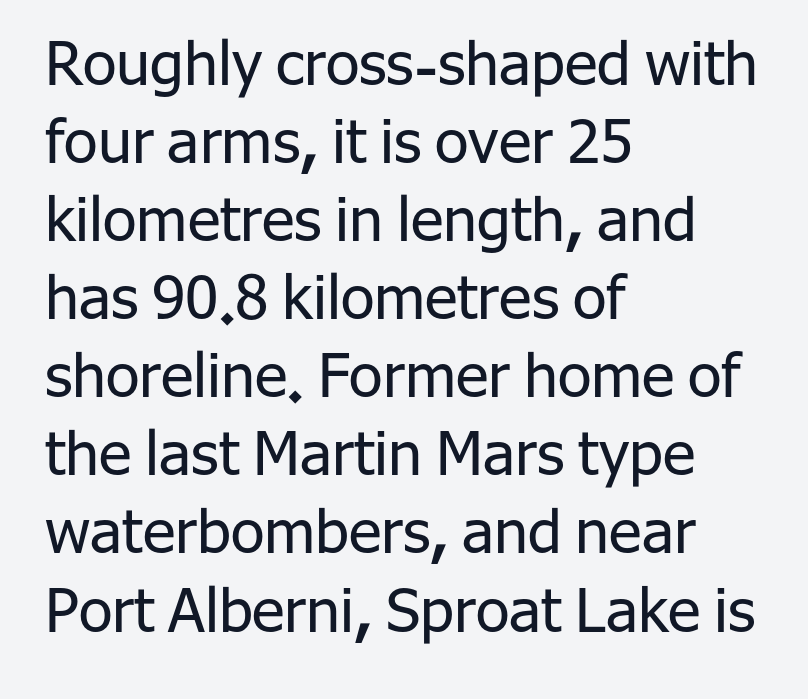
{"serif": "no", "italic": "no", "bold": "no", "weight": "regular", "width": "normal", "stroke_contrast": "low", "x_height": "medium", "monospaced": "no", "underline": "no", "align": "left", "line_spacing": "normal", "line_spacing_ratio": 1.28, "letter_spacing": "normal", "letter_spacing_em": 0.0, "glyph_px": 61}
